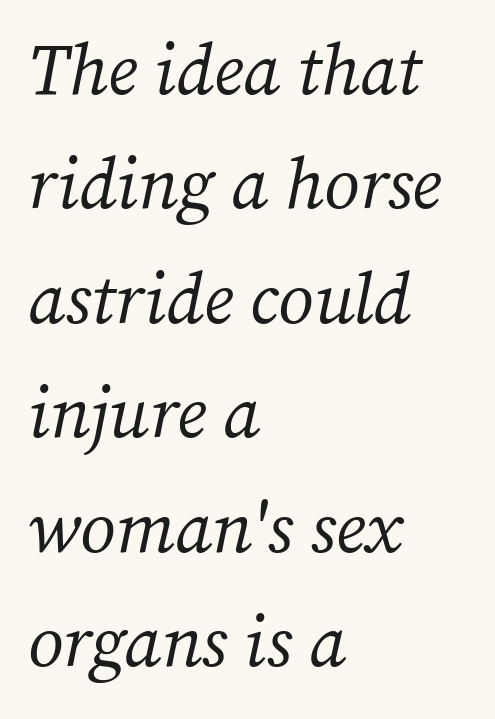
{"serif": "yes", "italic": "yes", "lean": "right", "slant_degrees": 12, "bold": "no", "weight": "regular", "width": "normal", "stroke_contrast": "medium", "x_height": "medium", "monospaced": "no", "underline": "no", "align": "left", "line_spacing": "normal", "line_spacing_ratio": 1.59, "letter_spacing": "normal", "letter_spacing_em": 0.0, "glyph_px": 72}
